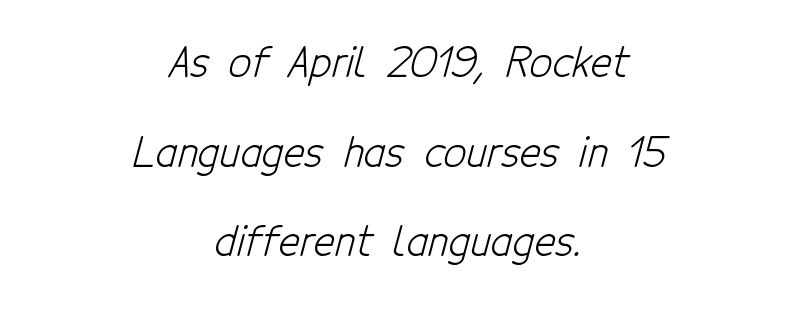
The face used here is a sans, in the tradition of grotesques and geometrics. You could not count columns in this text — the font is proportionally spaced. Think standard paragraph weight, or any step lighter than that. Widely set lines give the paragraph a tall, airy silhouette. The lines are quadded center. This rendering features lettering with no underline.
